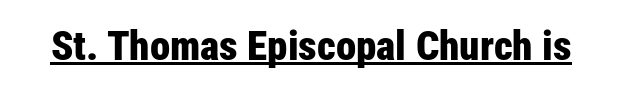
{"serif": "no", "italic": "no", "bold": "yes", "weight": "bold", "width": "condensed", "stroke_contrast": "low", "x_height": "medium", "monospaced": "no", "underline": "yes", "letter_spacing": "normal", "letter_spacing_em": 0.0, "glyph_px": 41}
